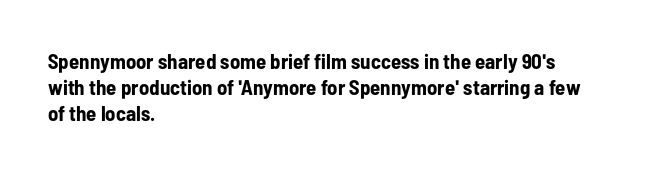
The letters stand upright; this is a roman face. Every row of glyphs begins at an identical x-position on the left. Between one letter and the next there's only the usual sliver of space. Caption: bold face, heavy strokes.
